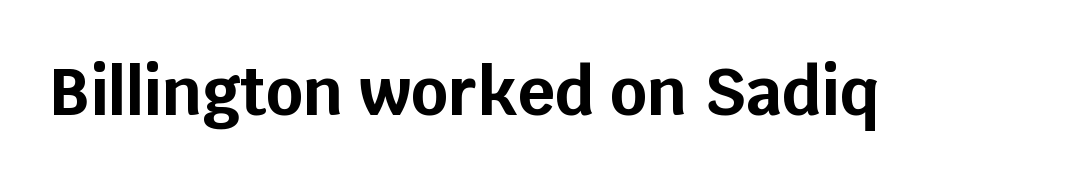
The image shows 65 px bold sans-serif type, upright; set normal letter spacing, not underlined; low stroke contrast and a large x-height.
